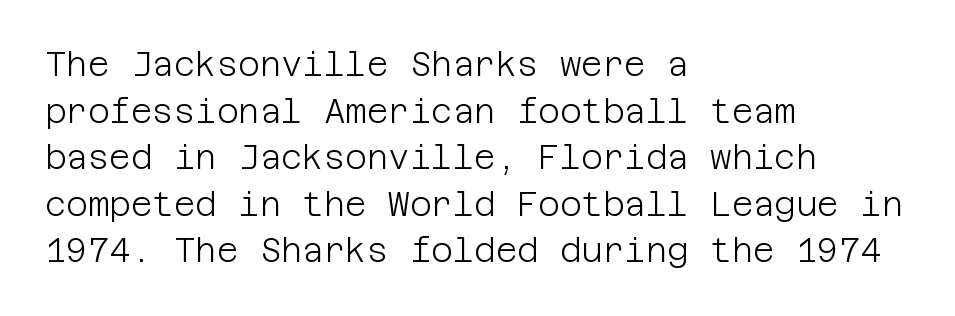
The image shows 33 px light sans-serif type, upright; set left-aligned, normal line spacing (1.41x), normal letter spacing, not underlined; low stroke contrast and a large x-height.
